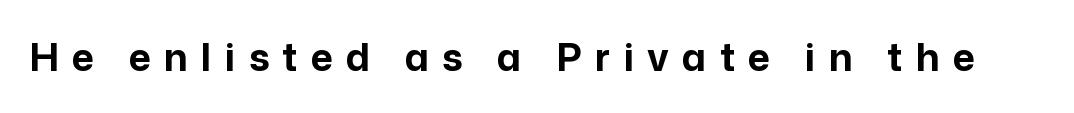
Q: Is the text bold? A: Yes.
Q: Is the text italic (slanted)? A: No, it is upright.
Q: Is the typeface a serif or a sans-serif typeface? A: Sans-serif.
Q: Is the text underlined? A: No.
Q: Is the spacing between letters normal or unusually wide? A: Unusually wide.
Q: Width (condensed, normal, or wide)? A: Normal.
Q: Stroke contrast? A: Low.
Q: x-height? A: Medium.
Q: Monospaced? A: No.
